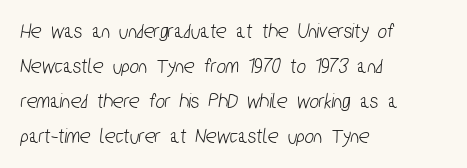
Layout note: lines flush left. Descenders are the only things crossing below the line. The vertical gap from one line to the next is medium. Caption: standard tracking, unaltered.
